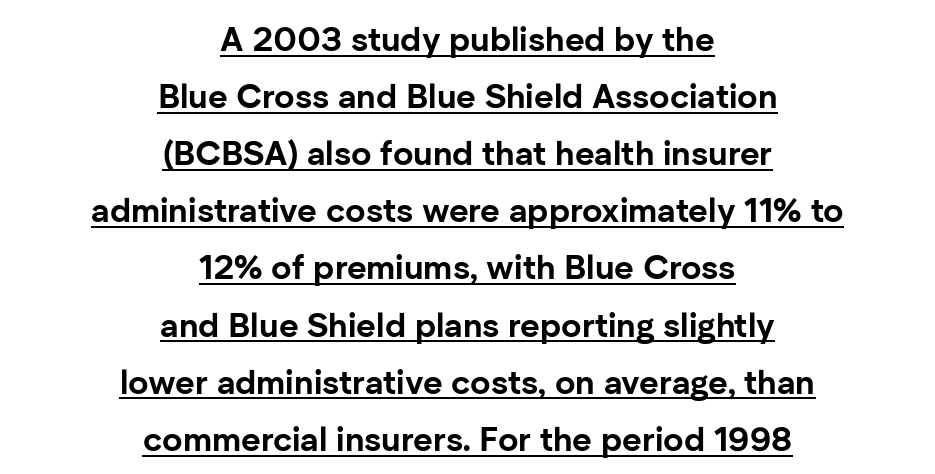
{"serif": "no", "italic": "no", "bold": "yes", "weight": "bold", "width": "normal", "stroke_contrast": "low", "x_height": "medium", "monospaced": "no", "underline": "yes", "align": "center", "line_spacing": "normal", "line_spacing_ratio": 1.68, "letter_spacing": "normal", "letter_spacing_em": 0.0, "glyph_px": 34}
